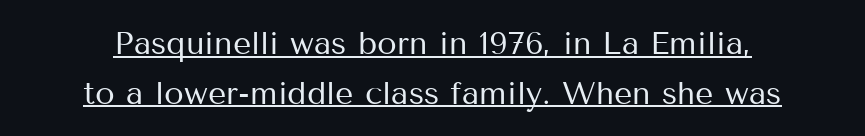
The passage shown is not bold in any degree. It's the straight-up-and-down kind of type. Caption: lettering with a line underneath. This sample uses a sans-serif face. Spacing verdict: proportional, widths tailored to each character. Each new line begins a customary step beneath the previous one.
